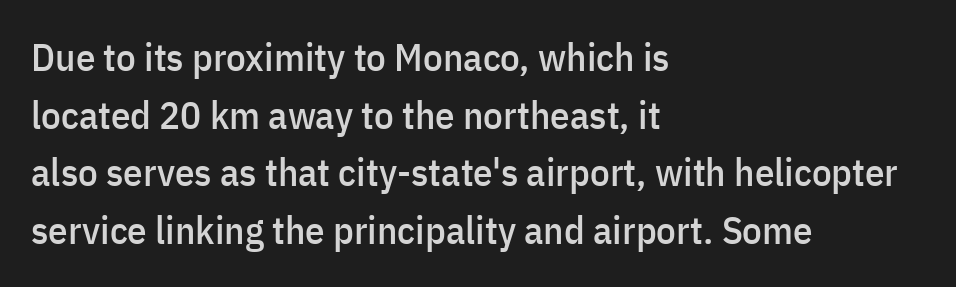
Q: Is the text italic (slanted)? A: No, it is upright.
Q: Is the typeface a serif or a sans-serif typeface? A: Sans-serif.
Q: Is the text underlined? A: No.
Q: How is the paragraph aligned? A: Left-aligned.
Q: Is the spacing between letters normal or unusually wide? A: Normal.
Q: Is the spacing between lines tight, normal or loose? A: Normal.
Q: Width (condensed, normal, or wide)? A: Condensed.
Q: Stroke contrast? A: Low.
Q: x-height? A: Medium.
Q: Monospaced? A: No.
